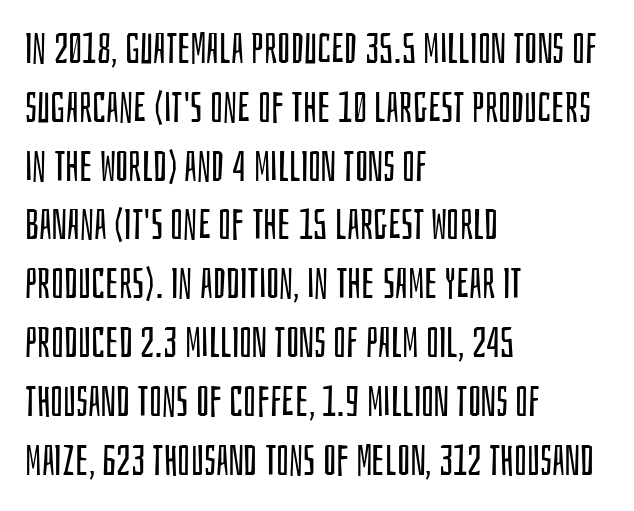
The image shows 42 px regular-weight, condensed sans-serif type, upright; set left-aligned, normal line spacing (1.4x), normal letter spacing, not underlined; low stroke contrast and a large x-height.
